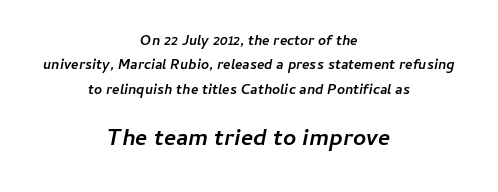
The image shows 23 px bold type, italic (leaning right); set centered, line spacing 1.74x, normal letter spacing, not underlined; the second (bottom) block is 1.64x larger.
